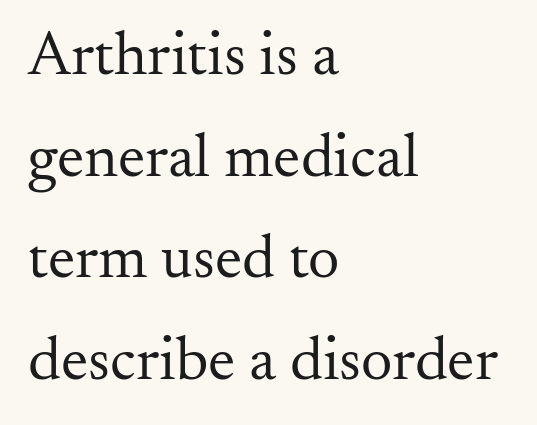
The image shows 62 px regular-weight serif type, upright; set left-aligned, normal line spacing (1.64x), normal letter spacing, not underlined; medium stroke contrast and a small x-height.
